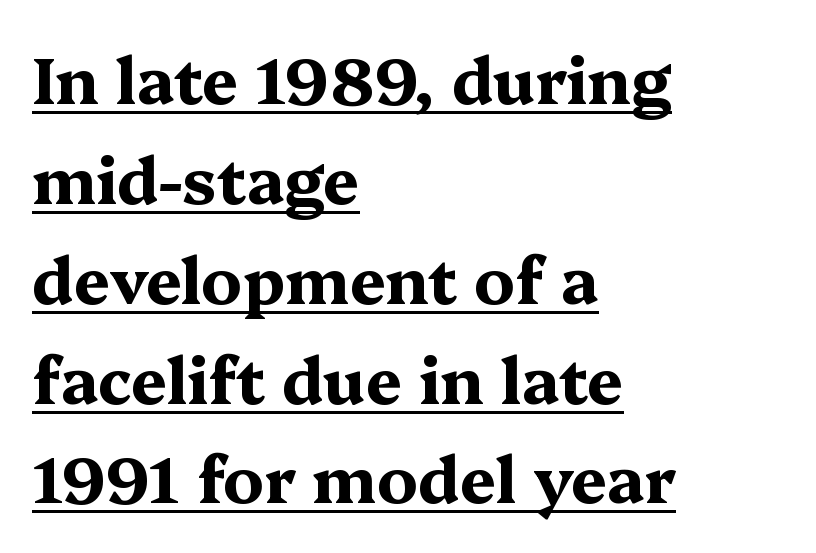
Proportional: the letters do not fall into vertical columns. A typesetter would call this zero additional tracking. A typographer would call this underscored text. The typesetting leans heavy: a genuine bold. Alignment: flush left. The leading is moderate, giving the passage an even texture.
